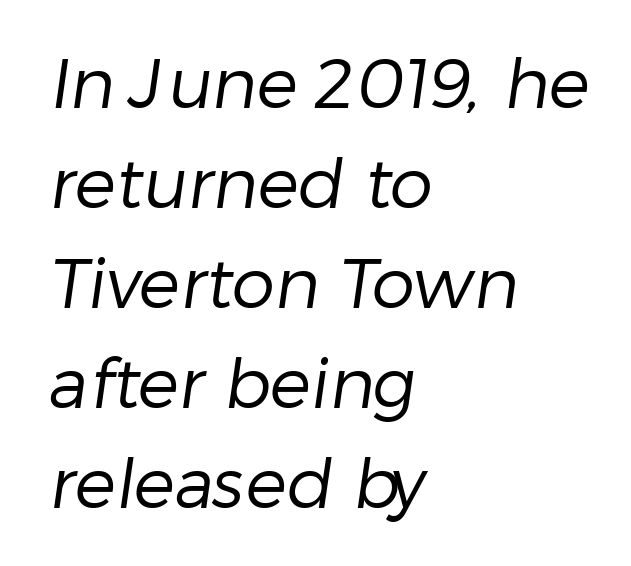
Q: Is the text bold? A: No.
Q: Is the typeface a serif or a sans-serif typeface? A: Sans-serif.
Q: Is the text underlined? A: No.
Q: How is the paragraph aligned? A: Left-aligned.
Q: Is the spacing between letters normal or unusually wide? A: Normal.
Q: Is the spacing between lines tight, normal or loose? A: Normal.
Q: Width (condensed, normal, or wide)? A: Normal.
Q: Stroke contrast? A: Low.
Q: x-height? A: Medium.
Q: Monospaced? A: No.
